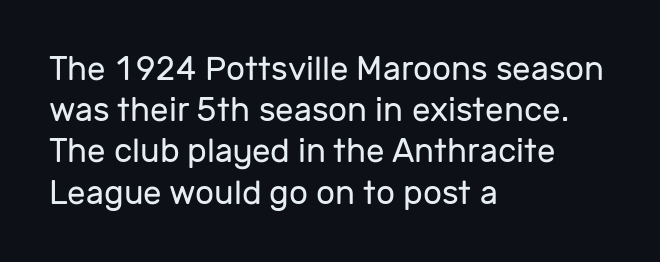
Q: Is the text bold? A: No.
Q: Is the text italic (slanted)? A: No, it is upright.
Q: Is the typeface a serif or a sans-serif typeface? A: Sans-serif.
Q: Is the text underlined? A: No.
Q: How is the paragraph aligned? A: Left-aligned.
Q: Is the spacing between letters normal or unusually wide? A: Normal.
Q: Is the spacing between lines tight, normal or loose? A: Normal.
Q: Width (condensed, normal, or wide)? A: Normal.
Q: Stroke contrast? A: Low.
Q: x-height? A: Medium.
Q: Monospaced? A: No.
